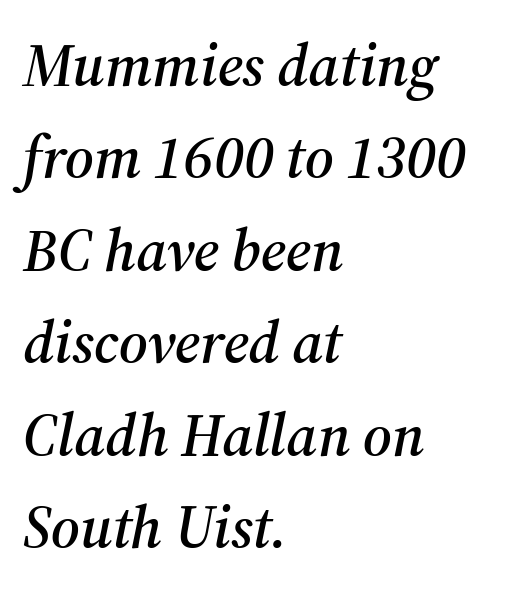
{"serif": "yes", "italic": "yes", "lean": "right", "slant_degrees": 12, "width": "normal", "stroke_contrast": "medium", "x_height": "medium", "monospaced": "no", "underline": "no", "align": "left", "line_spacing": "normal", "line_spacing_ratio": 1.54, "letter_spacing": "normal", "letter_spacing_em": 0.0, "glyph_px": 60}
